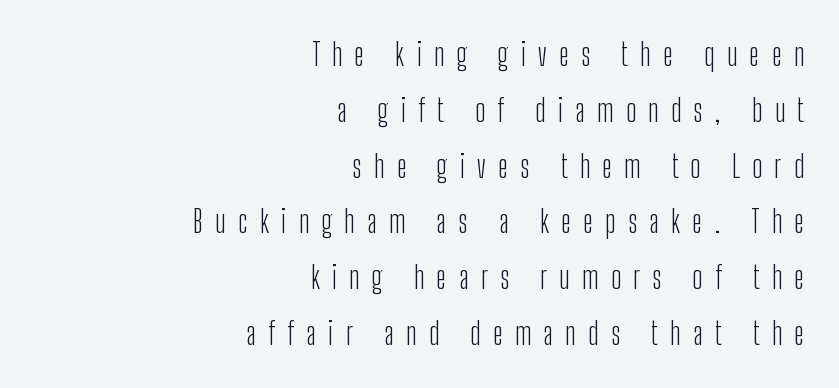
{"serif": "no", "italic": "no", "bold": "no", "weight": "light", "width": "condensed", "stroke_contrast": "low", "x_height": "medium", "monospaced": "no", "underline": "no", "align": "right", "line_spacing_ratio": 1.8, "letter_spacing": "wide", "letter_spacing_em": 0.4, "glyph_px": 31}
